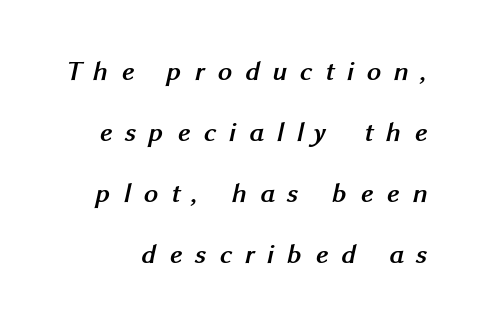
The image shows 28 px semibold sans-serif type; set loose line spacing (2.18x), unusually wide letter spacing (+0.46 em), not underlined; medium stroke contrast and a medium x-height.
